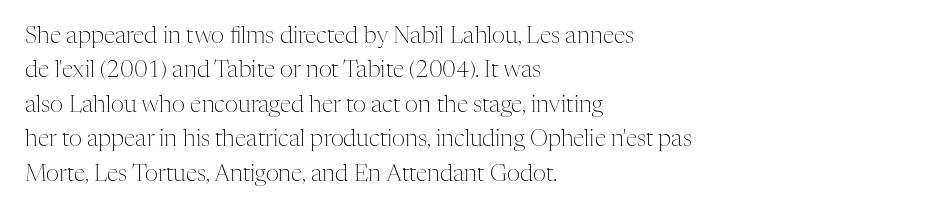
The image shows 23 px text type, upright; set left-aligned, normal line spacing (1.5x), normal letter spacing, not underlined.
